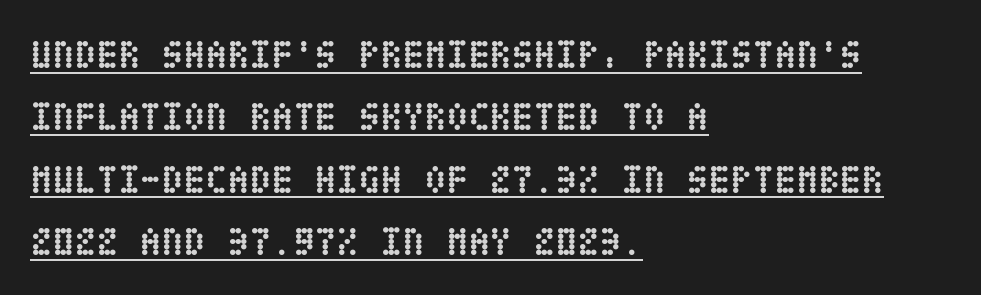
The image shows 40 px semibold, condensed type, upright; set left-aligned, normal line spacing (1.56x), normal letter spacing, underlined; low stroke contrast and a large x-height.
